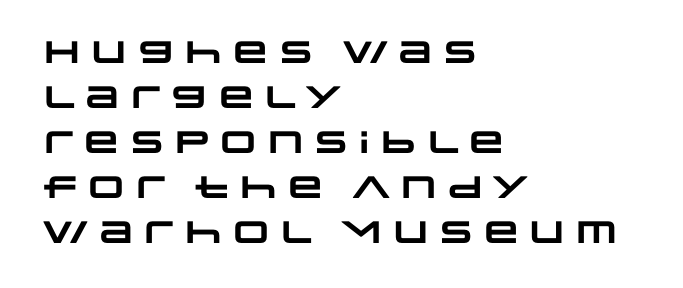
Think of a printed novel: that variable character pitch is what you see here. A typesetter would call this zero additional tracking. Type without underlining. Horizontal bands of white between lines are of average thickness. The rag falls on the right side of this text block.
